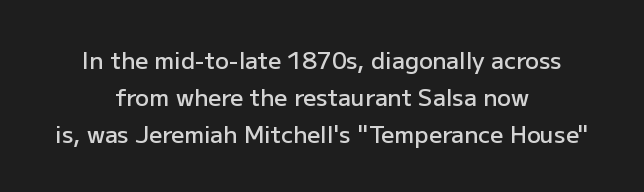
Typeset on center — no edge is straight. Honestly, the letter spacing is just normal — you wouldn't notice it. This is the in-between weight designers call semibold or demi. Nobody drew a line under any word here. A typesetter would mark this as roman, not italic.
